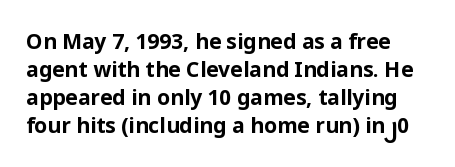
The vertical gap from one line to the next is medium. Glance below the letters and you will spot only blank space. The font's upright variant was chosen for this text. Summary of weight: heavy, a full bold. Caption: standard tracking, unaltered.
